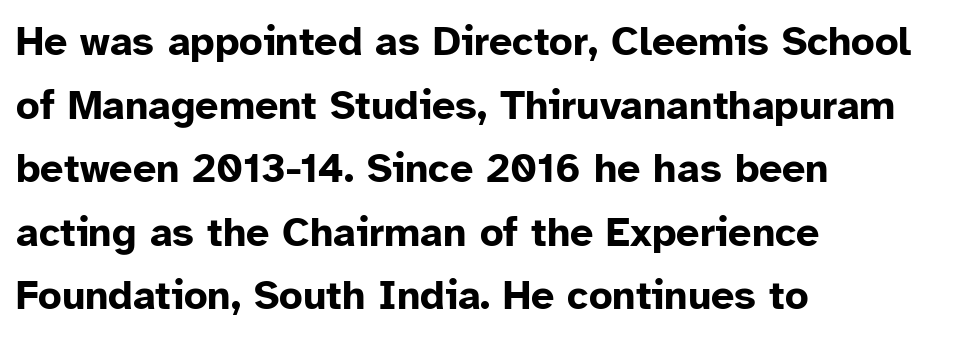
{"serif": "no", "italic": "no", "bold": "yes", "weight": "bold", "width": "normal", "stroke_contrast": "low", "x_height": "medium", "monospaced": "no", "underline": "no", "align": "left", "line_spacing": "normal", "line_spacing_ratio": 1.55, "letter_spacing": "normal", "letter_spacing_em": 0.0, "glyph_px": 41}
